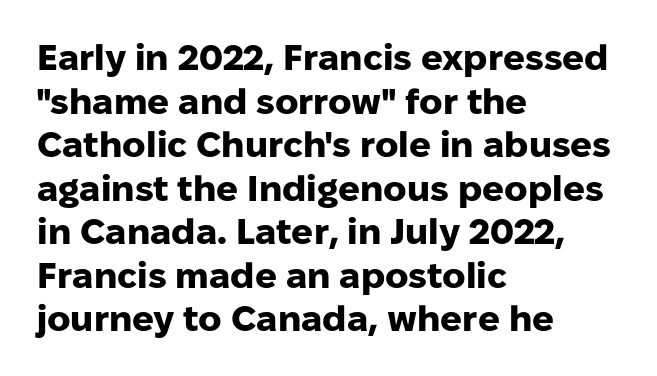
{"serif": "no", "italic": "no", "bold": "yes", "weight": "heavy", "width": "normal", "stroke_contrast": "low", "x_height": "medium", "monospaced": "no", "underline": "no", "align": "left", "line_spacing_ratio": 1.21, "letter_spacing": "normal", "letter_spacing_em": 0.0, "glyph_px": 36}
